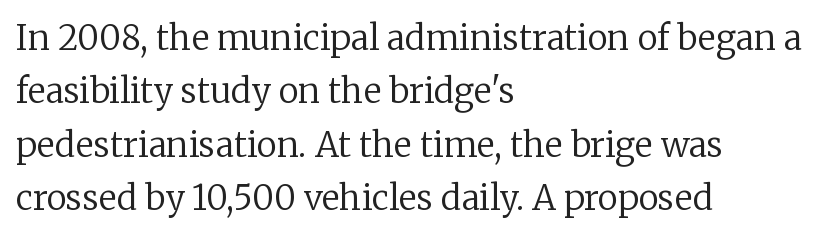
Q: Is the text bold? A: No.
Q: Is the text italic (slanted)? A: No, it is upright.
Q: Is the typeface a serif or a sans-serif typeface? A: Serif.
Q: Is the text underlined? A: No.
Q: How is the paragraph aligned? A: Left-aligned.
Q: Is the spacing between letters normal or unusually wide? A: Normal.
Q: Is the spacing between lines tight, normal or loose? A: Normal.
Q: Width (condensed, normal, or wide)? A: Normal.
Q: Stroke contrast? A: Low.
Q: x-height? A: Medium.
Q: Monospaced? A: No.
